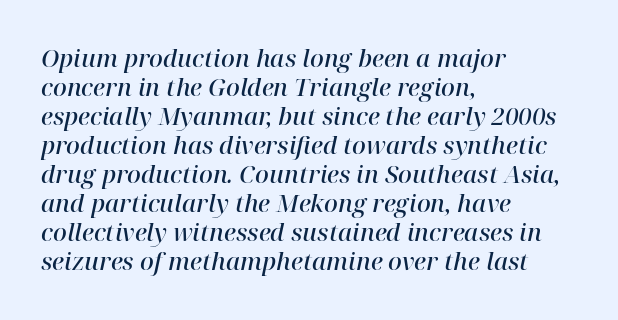
The characters look somewhat weighty, a semibold short of true bold. Notice how the stems are inclined rather than vertical — that's the hallmark of italics. Nobody touched the tracking dial on this one. Reading down the block, your eye returns to a fixed left position each line.
